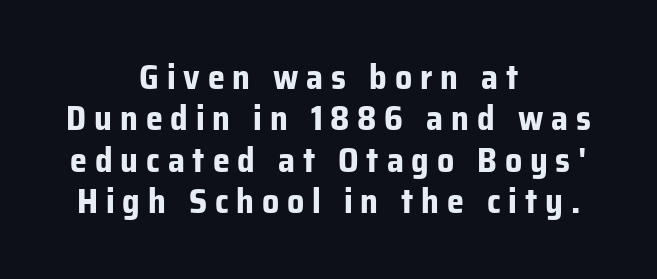
Typesetter's note: full bold, strokes at maximum text heaviness. Display-style spreading of the glyphs; the letterfit is very open. The passage is arranged like a title page — every line centered. Do the characters align in a grid? No, the font is proportional. Lines of text with bare space underneath.
